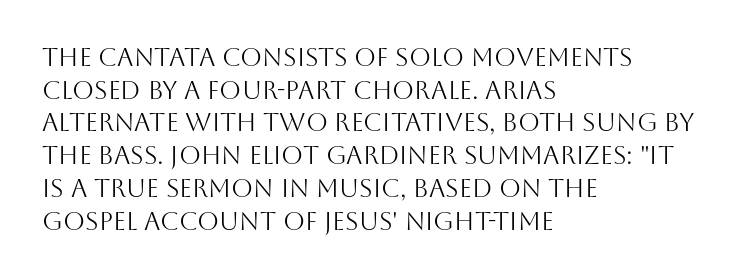
{"italic": "no", "bold": "no", "underline": "no", "align": "left", "line_spacing": "normal", "line_spacing_ratio": 1.31, "letter_spacing": "normal", "letter_spacing_em": 0.0, "glyph_px": 25}
